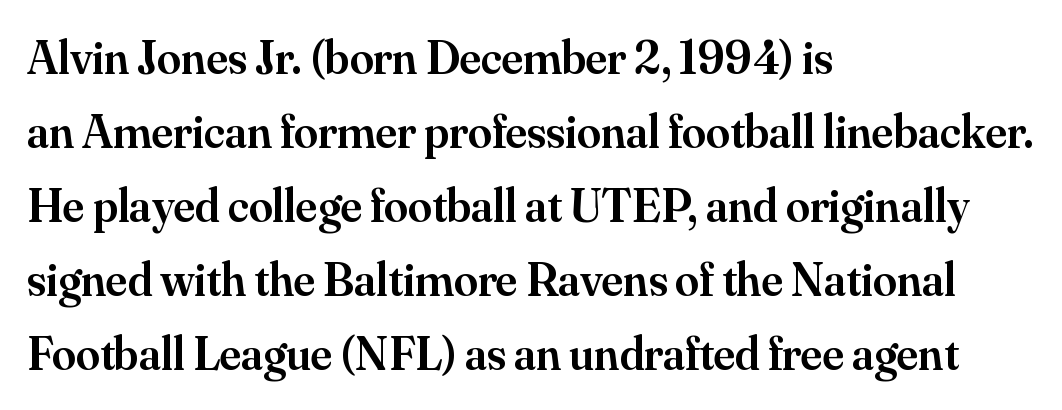
The image shows 48 px semibold serif type, upright; set left-aligned, normal line spacing (1.54x), normal letter spacing, not underlined; medium stroke contrast and a small x-height.
